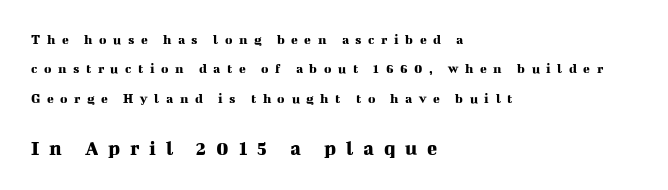
The image shows 21 px text type, upright; set left-aligned, loose line spacing (2.09x), unusually wide letter spacing (+0.47 em), not underlined; the second (bottom) block is 1.5x larger.
